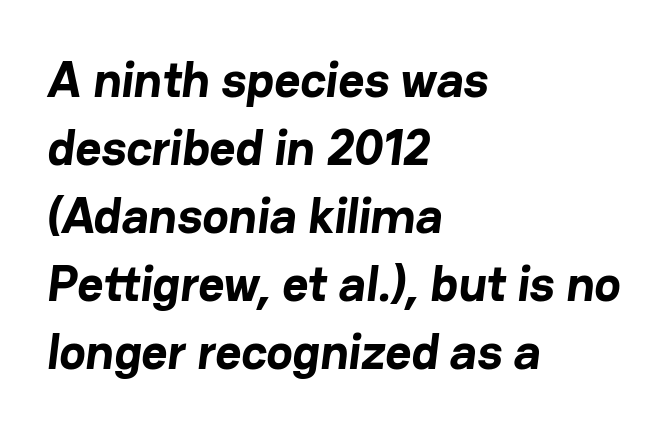
{"serif": "no", "bold": "yes", "weight": "bold", "width": "normal", "stroke_contrast": "low", "x_height": "medium", "monospaced": "no", "underline": "no", "align": "left", "line_spacing": "normal", "line_spacing_ratio": 1.36, "letter_spacing": "normal", "letter_spacing_em": 0.0, "glyph_px": 50}
